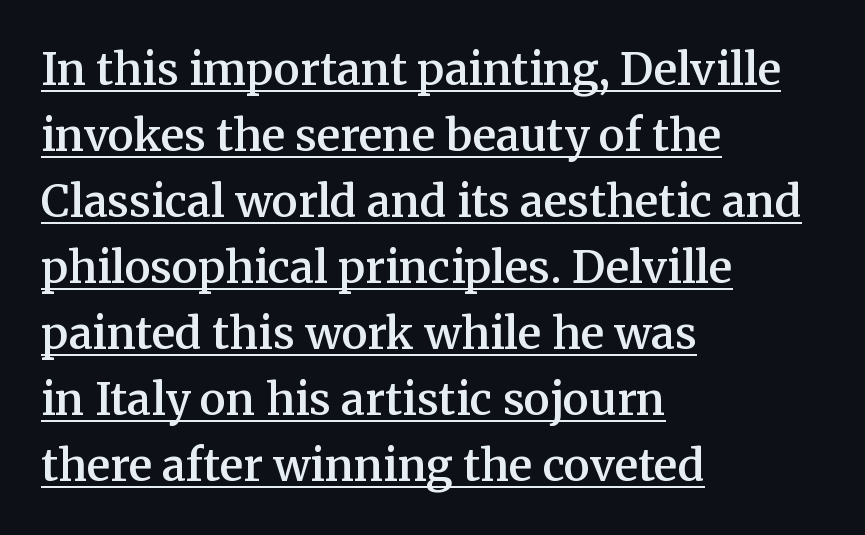
{"serif": "yes", "italic": "no", "bold": "semi", "weight": "semibold", "width": "normal", "stroke_contrast": "medium", "x_height": "medium", "monospaced": "no", "underline": "yes", "align": "left", "line_spacing": "normal", "line_spacing_ratio": 1.5, "letter_spacing": "normal", "letter_spacing_em": 0.0, "glyph_px": 44}
